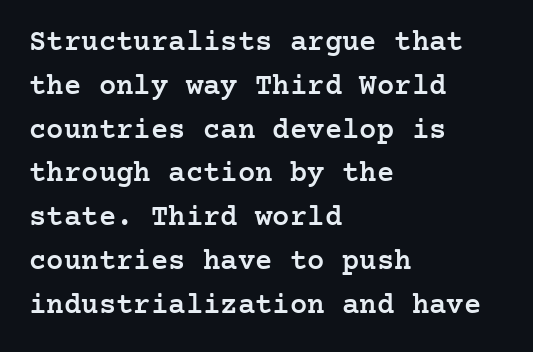
This is roman type, the default non-slanted kind. The line texture is even and compact thanks to regular tracking. Only glyphs here, with clear space below each row. The face used here is a semibold: visibly heavier than regular, lighter than bold.
